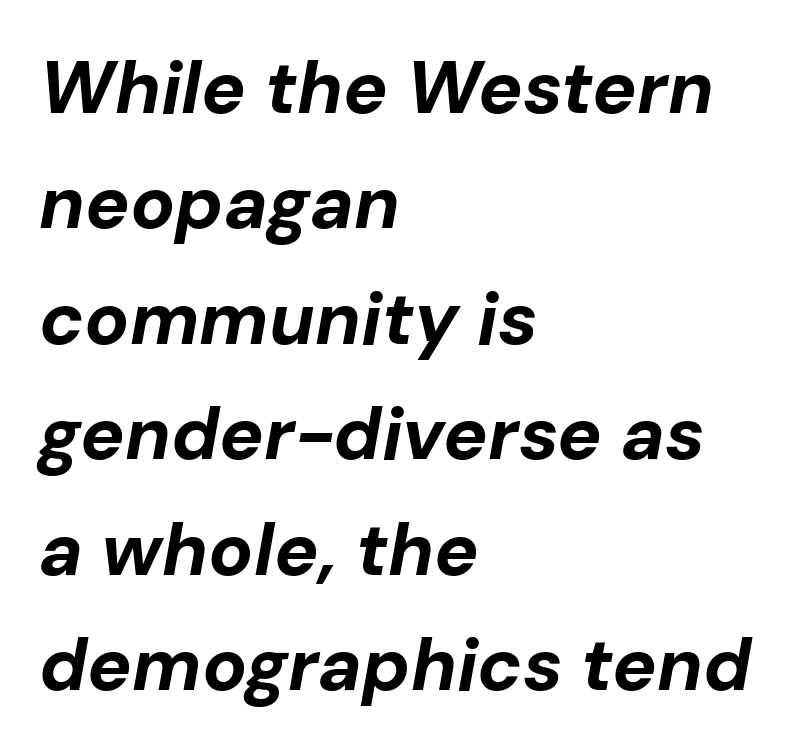
Q: Is the text bold? A: Yes.
Q: Is the text italic (slanted)? A: Yes, it leans right by about 10 degrees.
Q: Is the text underlined? A: No.
Q: How is the paragraph aligned? A: Left-aligned.
Q: Is the spacing between letters normal or unusually wide? A: Normal.
Q: Is the spacing between lines tight, normal or loose? A: Normal.
Q: Width (condensed, normal, or wide)? A: Normal.
Q: Stroke contrast? A: Low.
Q: x-height? A: Medium.
Q: Monospaced? A: No.
